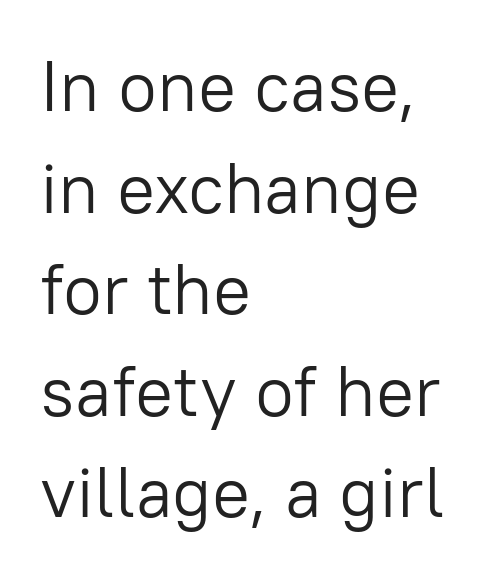
The image shows 71 px light sans-serif type, upright; set left-aligned, normal line spacing (1.43x), normal letter spacing, not underlined; low stroke contrast and a medium x-height.
